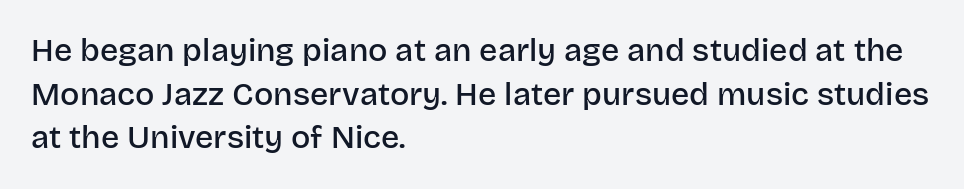
Think of a printed novel: that variable character pitch is what you see here. Nope, not italic — everything's standing straight. Observe the ordinary spacing: letters are neighbours, not strangers. Does the type have serifs? No, each stem ends abruptly. Every row of glyphs begins at an identical x-position on the left. Has an underline been added? It has not.
